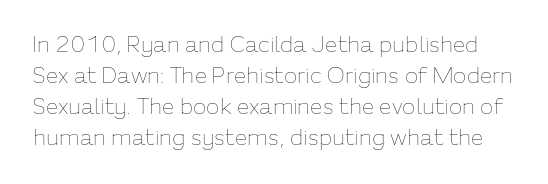
{"italic": "no", "bold": "no", "underline": "no", "line_spacing": "normal", "line_spacing_ratio": 1.41, "letter_spacing": "normal", "letter_spacing_em": 0.0, "glyph_px": 22}
